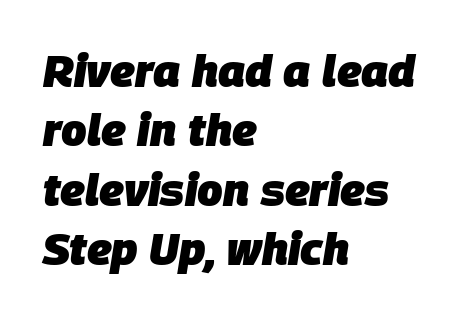
The image shows 45 px heavy type, italic (leaning right); set left-aligned, normal line spacing (1.32x), normal letter spacing, not underlined; low stroke contrast and a large x-height.
